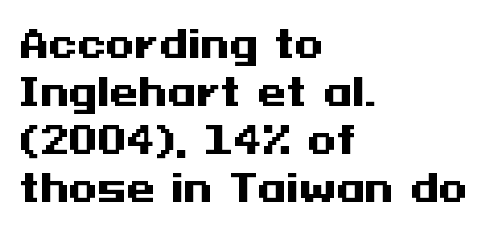
{"serif": "no", "italic": "no", "bold": "yes", "weight": "heavy", "width": "wide", "stroke_contrast": "medium", "x_height": "medium", "underline": "no", "align": "left", "line_spacing": "normal", "line_spacing_ratio": 1.3, "letter_spacing": "normal", "letter_spacing_em": 0.0, "glyph_px": 37}
